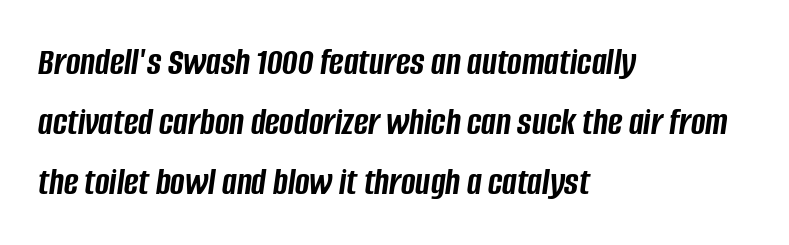
Q: Is the text bold? A: Yes.
Q: Is the text italic (slanted)? A: Yes, it leans right by about 8 degrees.
Q: Is the text underlined? A: No.
Q: How is the paragraph aligned? A: Left-aligned.
Q: Is the spacing between letters normal or unusually wide? A: Normal.
Q: Is the spacing between lines tight, normal or loose? A: Normal.
Q: Width (condensed, normal, or wide)? A: Condensed.
Q: Stroke contrast? A: Low.
Q: x-height? A: Large.
Q: Monospaced? A: No.
